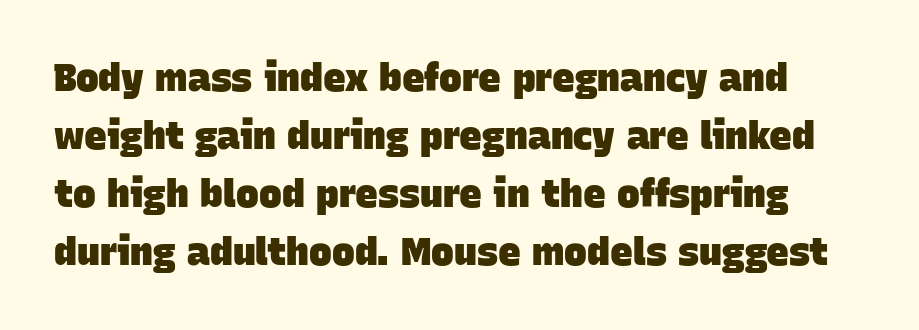
Q: Is the text bold? A: Yes.
Q: Is the typeface a serif or a sans-serif typeface? A: Sans-serif.
Q: Is the text underlined? A: No.
Q: Is the spacing between letters normal or unusually wide? A: Normal.
Q: Is the spacing between lines tight, normal or loose? A: Normal.
Q: Width (condensed, normal, or wide)? A: Normal.
Q: Stroke contrast? A: Low.
Q: x-height? A: Large.
Q: Monospaced? A: No.
